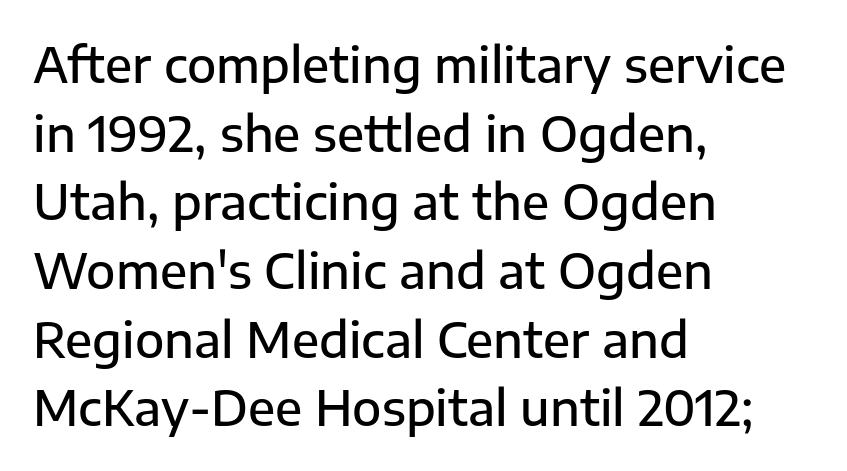
Q: Is the text bold? A: Semi-bold.
Q: Is the text italic (slanted)? A: No, it is upright.
Q: Is the typeface a serif or a sans-serif typeface? A: Sans-serif.
Q: Is the text underlined? A: No.
Q: How is the paragraph aligned? A: Left-aligned.
Q: Is the spacing between letters normal or unusually wide? A: Normal.
Q: Is the spacing between lines tight, normal or loose? A: Normal.
Q: Width (condensed, normal, or wide)? A: Normal.
Q: Stroke contrast? A: Low.
Q: x-height? A: Medium.
Q: Monospaced? A: No.
